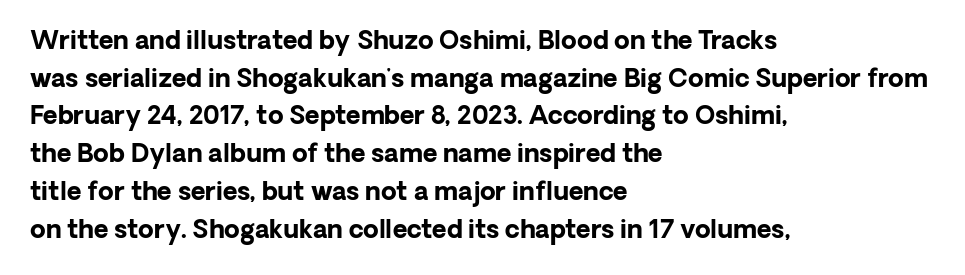
Students, note that the glyphs here touch the page at normal intervals. The vertical gap from one line to the next is medium. The lettering stays uniformly vertical, giving the passage a roman look. The lines are quadded left. Heft: maximum for text — a bold. Type without underlining.
